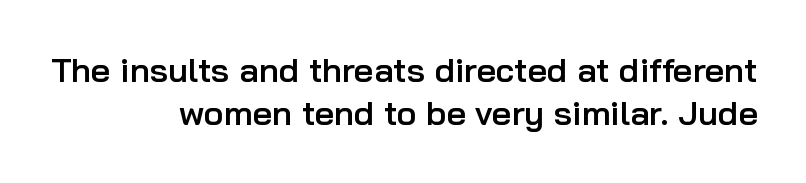
The line texture is even and compact thanks to regular tracking. No word sits above an underline. I'd call this a sans setting — the letters go barefoot. The paragraph shown leans on its right margin. Heft: intermediate — a semibold.
